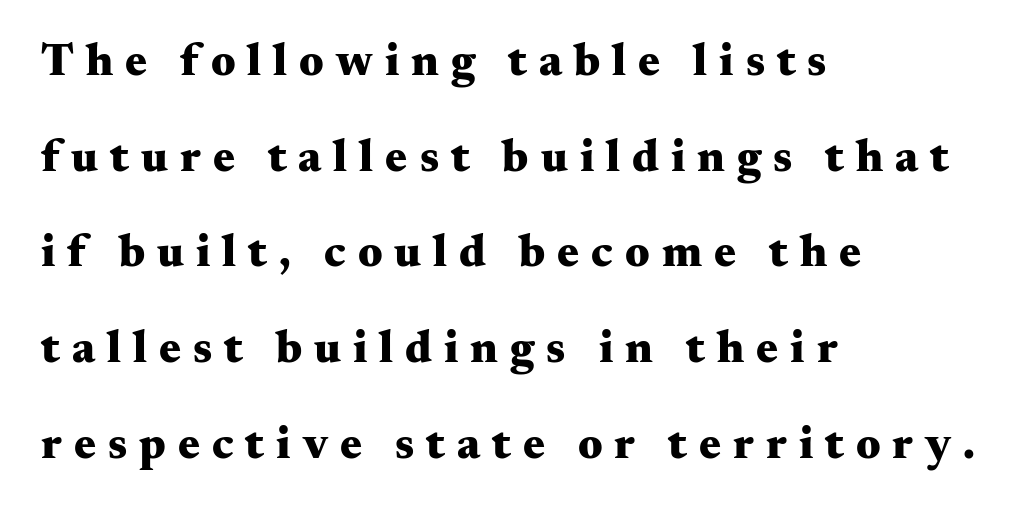
Q: Is the text bold? A: Yes.
Q: Is the text italic (slanted)? A: No, it is upright.
Q: Is the typeface a serif or a sans-serif typeface? A: Serif.
Q: Is the text underlined? A: No.
Q: How is the paragraph aligned? A: Left-aligned.
Q: Is the spacing between letters normal or unusually wide? A: Unusually wide.
Q: Is the spacing between lines tight, normal or loose? A: Loose.
Q: Width (condensed, normal, or wide)? A: Wide.
Q: Stroke contrast? A: Medium.
Q: x-height? A: Small.
Q: Monospaced? A: No.
